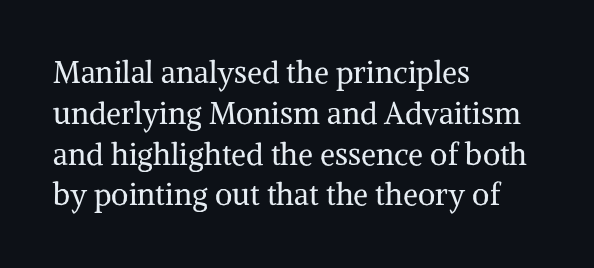
Q: Is the text bold? A: No.
Q: Is the text italic (slanted)? A: No, it is upright.
Q: Is the typeface a serif or a sans-serif typeface? A: Serif.
Q: Is the text underlined? A: No.
Q: How is the paragraph aligned? A: Left-aligned.
Q: Is the spacing between letters normal or unusually wide? A: Normal.
Q: Is the spacing between lines tight, normal or loose? A: Normal.
Q: Width (condensed, normal, or wide)? A: Normal.
Q: Stroke contrast? A: Medium.
Q: x-height? A: Medium.
Q: Monospaced? A: No.
